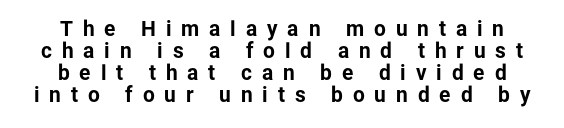
Q: Is the text bold? A: Yes.
Q: Is the text italic (slanted)? A: No, it is upright.
Q: Is the text underlined? A: No.
Q: How is the paragraph aligned? A: Centered.
Q: Is the spacing between letters normal or unusually wide? A: Unusually wide.
Q: Is the spacing between lines tight, normal or loose? A: Tight.
